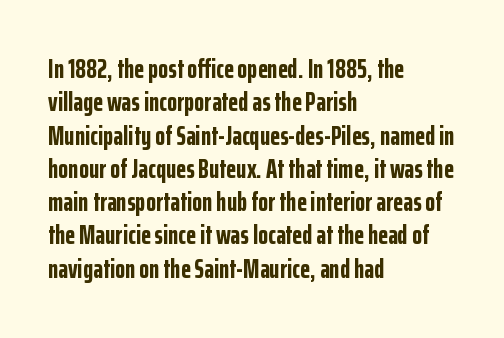
Q: Is the text bold? A: Yes.
Q: Is the text italic (slanted)? A: No, it is upright.
Q: Is the text underlined? A: No.
Q: How is the paragraph aligned? A: Left-aligned.
Q: Is the spacing between letters normal or unusually wide? A: Normal.
Q: Is the spacing between lines tight, normal or loose? A: Normal.
